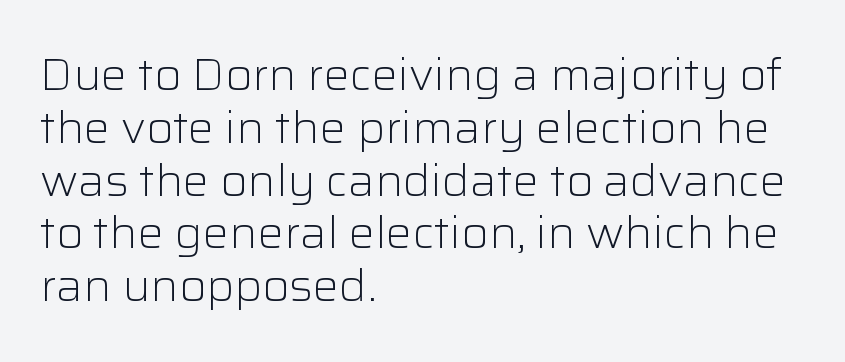
{"serif": "no", "italic": "no", "bold": "no", "weight": "light", "width": "normal", "stroke_contrast": "low", "x_height": "medium", "monospaced": "no", "underline": "no", "align": "left", "line_spacing_ratio": 1.2, "letter_spacing": "normal", "letter_spacing_em": 0.0, "glyph_px": 44}
